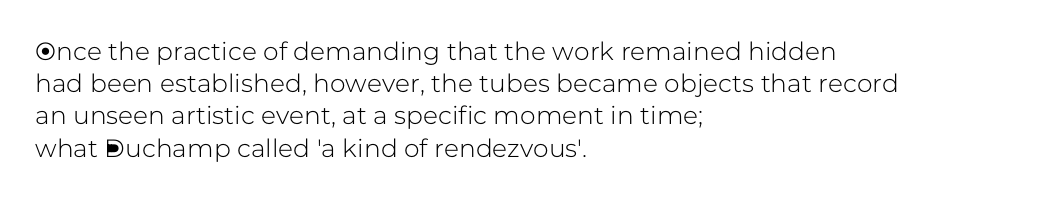
The image shows 25 px text type, upright; set left-aligned, normal line spacing (1.29x), normal letter spacing, not underlined.
